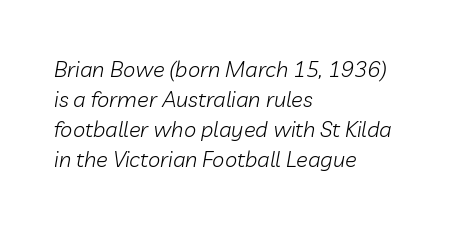
{"italic": "yes", "lean": "right", "slant_degrees": 10, "bold": "no", "underline": "no", "align": "left", "line_spacing": "normal", "line_spacing_ratio": 1.37, "letter_spacing": "normal", "letter_spacing_em": 0.0, "glyph_px": 22}
